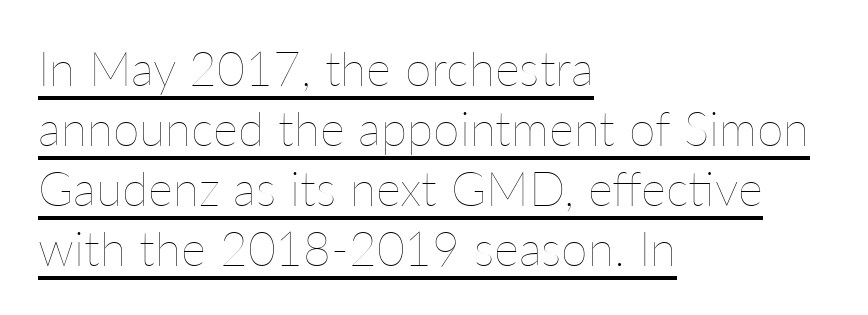
{"italic": "no", "bold": "no", "weight": "thin", "width": "normal", "stroke_contrast": "low", "x_height": "medium", "monospaced": "no", "underline": "yes", "align": "left", "line_spacing": "normal", "line_spacing_ratio": 1.25, "letter_spacing": "normal", "letter_spacing_em": 0.0, "glyph_px": 48}
